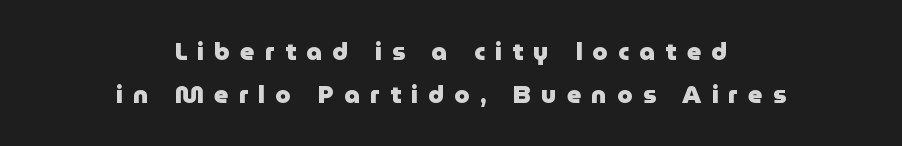
The letters stand straight up with perfectly vertical stems. Look at the stroke-to-counter ratio: heavy, a bold. Honestly, there is no underline to notice here at all. Notice how the passage keeps no hard edge, just a central spine.
